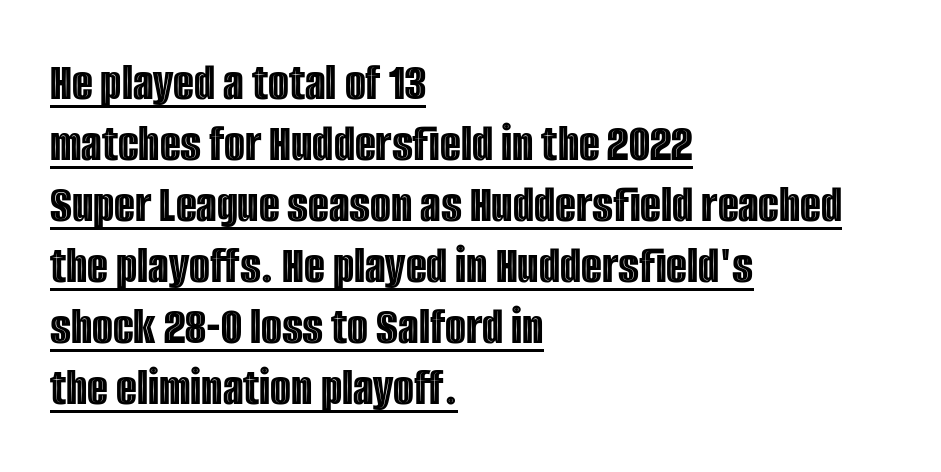
Q: Is the text italic (slanted)? A: No, it is upright.
Q: Is the text underlined? A: Yes.
Q: How is the paragraph aligned? A: Left-aligned.
Q: Is the spacing between letters normal or unusually wide? A: Normal.
Q: Is the spacing between lines tight, normal or loose? A: Tight.
Q: Width (condensed, normal, or wide)? A: Condensed.
Q: x-height? A: Large.
Q: Monospaced? A: No.
